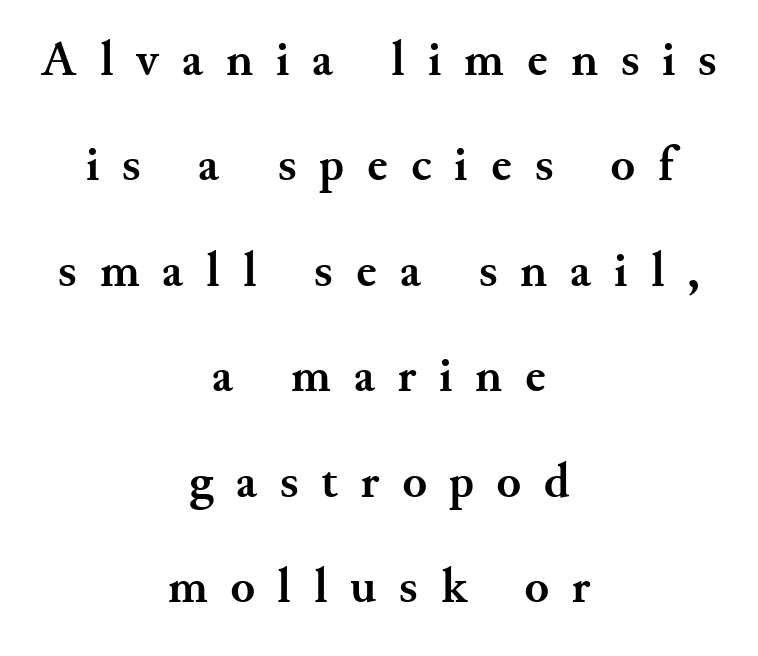
Q: Is the text bold? A: Yes.
Q: Is the text italic (slanted)? A: No, it is upright.
Q: Is the typeface a serif or a sans-serif typeface? A: Serif.
Q: Is the text underlined? A: No.
Q: How is the paragraph aligned? A: Centered.
Q: Is the spacing between letters normal or unusually wide? A: Unusually wide.
Q: Is the spacing between lines tight, normal or loose? A: Loose.
Q: Width (condensed, normal, or wide)? A: Normal.
Q: Stroke contrast? A: Medium.
Q: x-height? A: Small.
Q: Monospaced? A: No.
